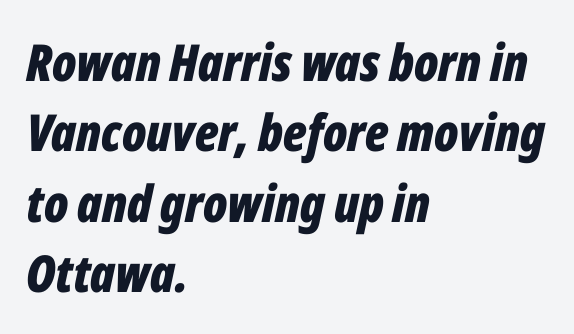
{"italic": "yes", "lean": "right", "slant_degrees": 12, "bold": "yes", "weight": "bold", "width": "condensed", "stroke_contrast": "low", "x_height": "medium", "monospaced": "no", "underline": "no", "align": "left", "line_spacing": "normal", "line_spacing_ratio": 1.38, "letter_spacing": "normal", "letter_spacing_em": 0.0, "glyph_px": 51}
